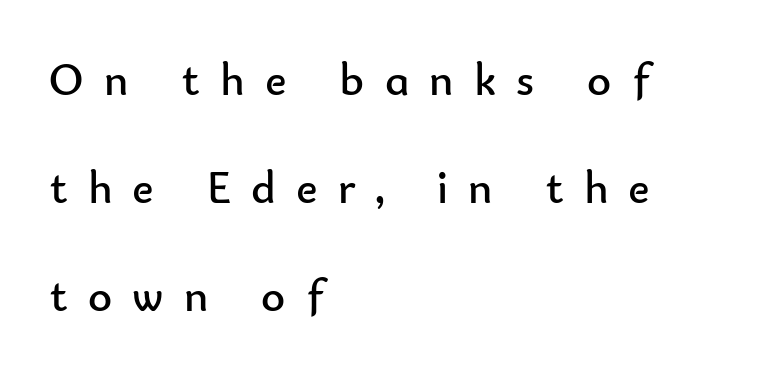
Q: Is the text bold? A: No.
Q: Is the text italic (slanted)? A: No, it is upright.
Q: Is the typeface a serif or a sans-serif typeface? A: Sans-serif.
Q: Is the text underlined? A: No.
Q: How is the paragraph aligned? A: Left-aligned.
Q: Is the spacing between letters normal or unusually wide? A: Unusually wide.
Q: Is the spacing between lines tight, normal or loose? A: Loose.
Q: Width (condensed, normal, or wide)? A: Normal.
Q: Stroke contrast? A: Low.
Q: x-height? A: Small.
Q: Monospaced? A: No.
